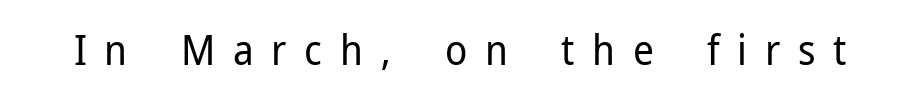
The image shows 41 px regular-weight sans-serif type, upright; set unusually wide letter spacing (+0.43 em), not underlined; low stroke contrast and a medium x-height.
